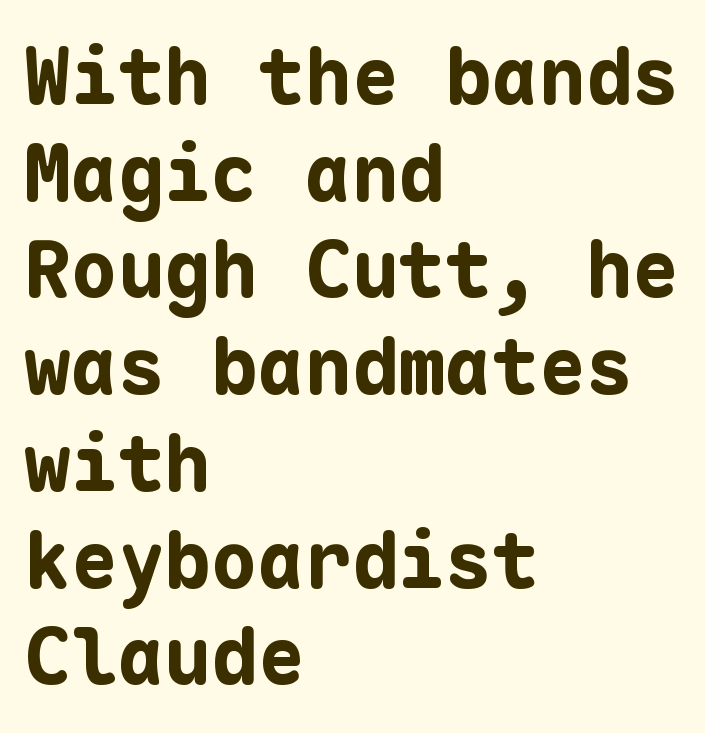
{"serif": "no", "italic": "no", "bold": "yes", "weight": "bold", "width": "normal", "stroke_contrast": "low", "x_height": "medium", "monospaced": "yes", "underline": "no", "align": "left", "line_spacing_ratio": 1.24, "letter_spacing": "normal", "letter_spacing_em": 0.0, "glyph_px": 78}
